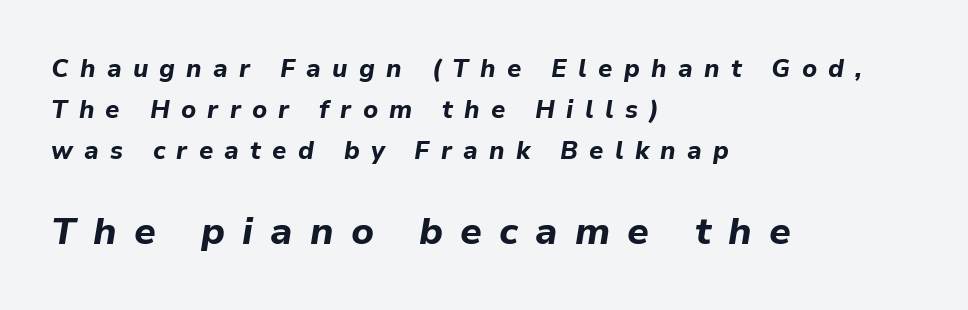
Here the second block reads like a headline and the first like body copy. Heavy-handed strokes throughout: this text is bold. The rag falls on the right side of this text block. Descender tails drop into unmarked territory.
